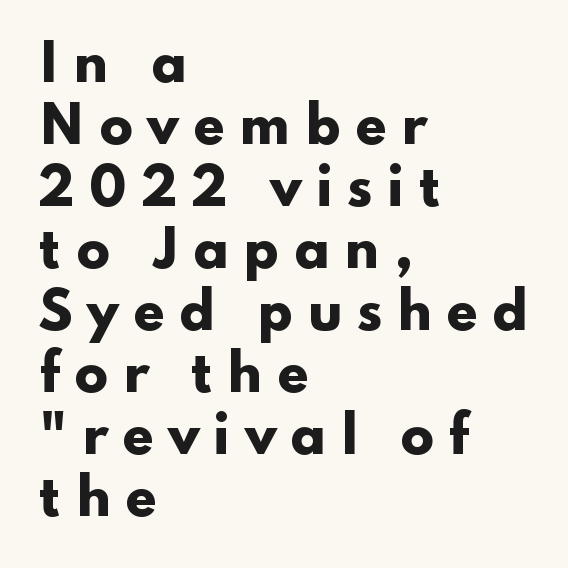
{"serif": "no", "italic": "no", "bold": "yes", "weight": "heavy", "width": "wide", "stroke_contrast": "low", "x_height": "small", "monospaced": "no", "underline": "no", "align": "left", "line_spacing_ratio": 1.24, "letter_spacing": "wide", "letter_spacing_em": 0.28, "glyph_px": 50}
